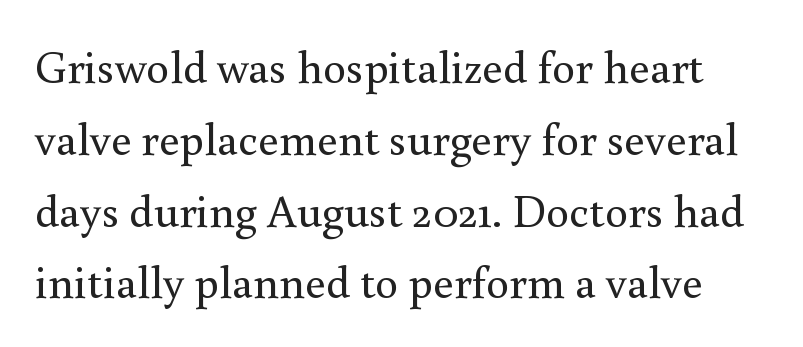
No letter is thick-stroked: the sample isn't bold. Vertical spacing — default. The words here are not underlined. Unlike a clean sans, this face finishes its strokes with serifs. The letterforms sit shoulder to shoulder at normal distance.
